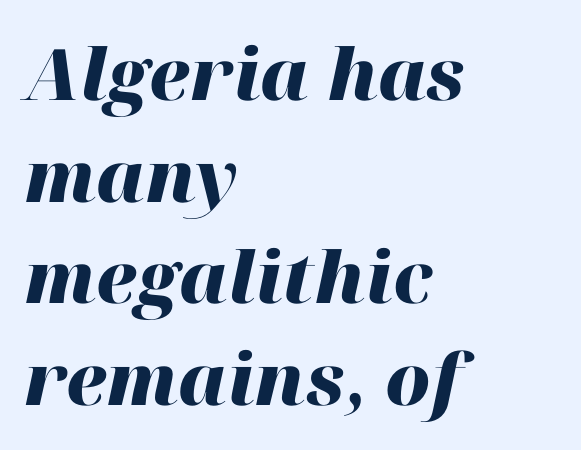
The image shows 71 px heavy type, italic (leaning right); set left-aligned, normal line spacing (1.43x), normal letter spacing, not underlined; high stroke contrast and a medium x-height.
